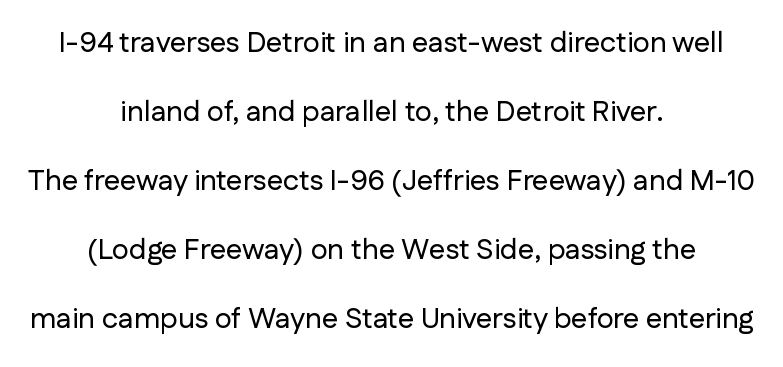
Posture: straight, roman, zero tilt. A great deal of white space separates one row of letters from the next. If you folded the block vertically in half, each line would mirror itself in length. There is no visible air inserted between adjacent glyphs. Bare-footed words on every line. The letters advance in unequal steps, a hallmark of proportional type.
